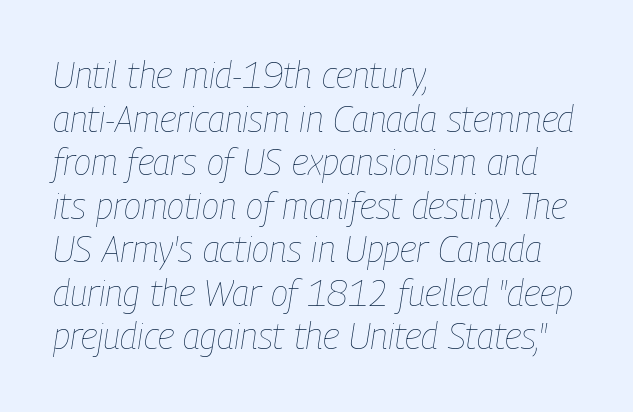
{"italic": "yes", "lean": "right", "slant_degrees": 9, "bold": "no", "weight": "thin", "width": "condensed", "stroke_contrast": "low", "x_height": "medium", "monospaced": "no", "underline": "no", "align": "left", "line_spacing_ratio": 1.21, "letter_spacing": "normal", "letter_spacing_em": 0.0, "glyph_px": 36}
